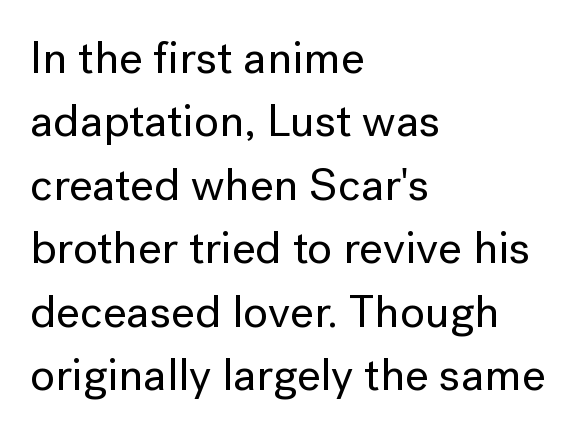
The typeface chosen for these lines omits serifs. Teacher's note: observe the even left margin — that is flush-left alignment. Note the varied advance widths — an 'i' is clearly narrower than an 'm'. Designer's note — italics off, roman on. Reading down the column, the eye jumps a familiar distance to each next line. Glance below the letters and you will spot only blank space.
